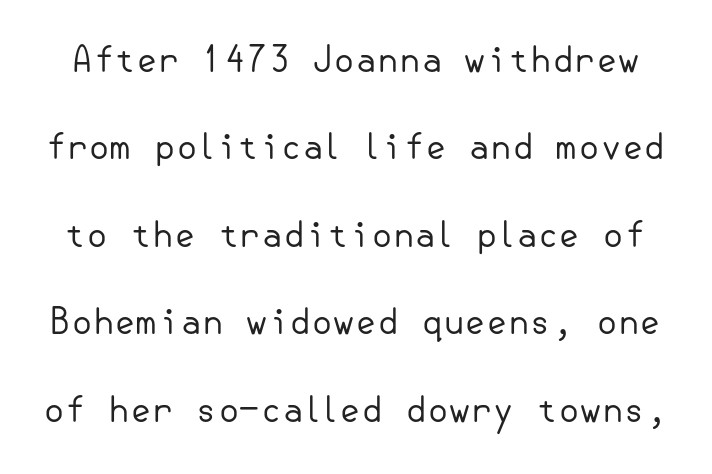
Check the space under the baseline: it is left empty. No extra tracking has been applied to these lines. This block would shrink considerably if given ordinary leading; it's expanded now. Classification — sans serif. The axis of the letterforms is exactly vertical.
